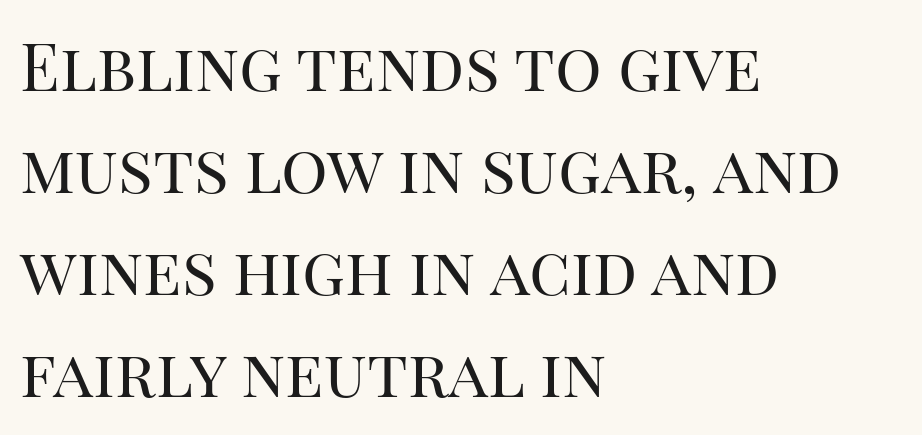
{"serif": "yes", "italic": "no", "bold": "no", "weight": "regular", "width": "normal", "stroke_contrast": "high", "x_height": "large", "monospaced": "no", "underline": "no", "align": "left", "line_spacing": "normal", "line_spacing_ratio": 1.57, "letter_spacing": "normal", "letter_spacing_em": 0.0, "glyph_px": 65}
